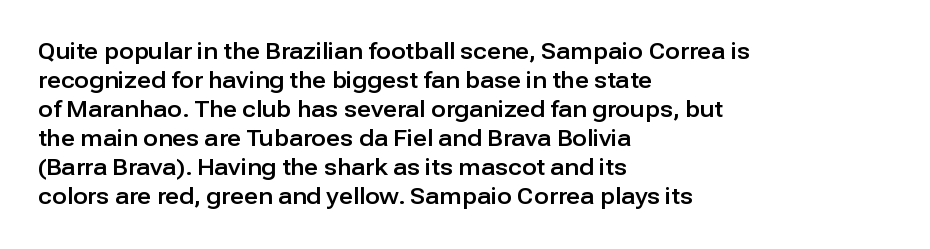
Q: Is the text italic (slanted)? A: No, it is upright.
Q: Is the text underlined? A: No.
Q: How is the paragraph aligned? A: Left-aligned.
Q: Is the spacing between letters normal or unusually wide? A: Normal.
Q: Is the spacing between lines tight, normal or loose? A: Normal.
